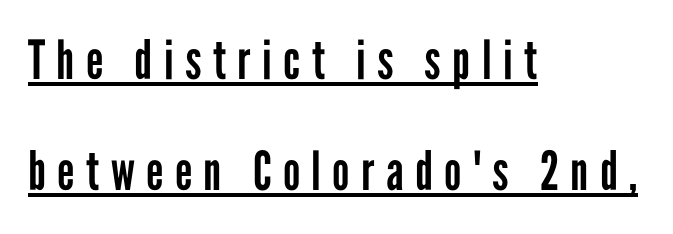
You could not count columns in this text — the font is proportionally spaced. Beneath each row of characters lies a ruled line. In CSS terms this would be text-align: left. These lines have a slow, spaced-out rhythm from letter to letter. Each stroke keeps to a modest, everyday thickness or less. Upright lettering throughout.
